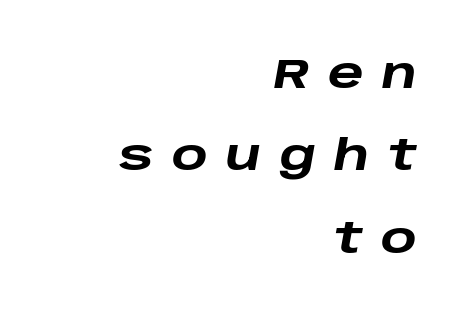
Q: Is the text bold? A: Yes.
Q: Is the text italic (slanted)? A: Yes, it leans right by about 10 degrees.
Q: Is the text underlined? A: No.
Q: How is the paragraph aligned? A: Right-aligned.
Q: Is the spacing between letters normal or unusually wide? A: Unusually wide.
Q: Is the spacing between lines tight, normal or loose? A: Loose.
Q: Width (condensed, normal, or wide)? A: Wide.
Q: Stroke contrast? A: Low.
Q: x-height? A: Large.
Q: Monospaced? A: No.
